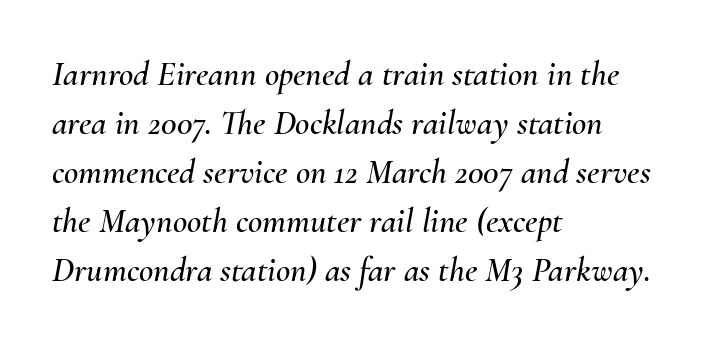
Q: Is the text italic (slanted)? A: Yes, it leans right by about 10 degrees.
Q: Is the text underlined? A: No.
Q: How is the paragraph aligned? A: Left-aligned.
Q: Is the spacing between letters normal or unusually wide? A: Normal.
Q: Is the spacing between lines tight, normal or loose? A: Normal.
Q: Width (condensed, normal, or wide)? A: Normal.
Q: Stroke contrast? A: Medium.
Q: x-height? A: Small.
Q: Monospaced? A: No.
